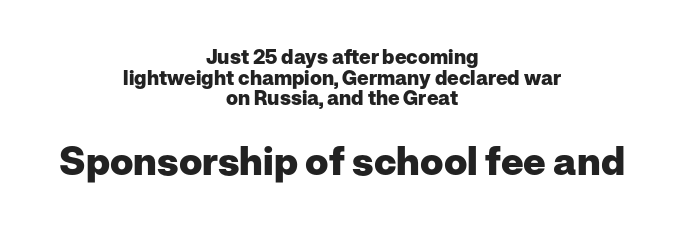
Q: Is the text bold? A: Yes.
Q: Is the text italic (slanted)? A: No, it is upright.
Q: Is the typeface a serif or a sans-serif typeface? A: Sans-serif.
Q: Is the text underlined? A: No.
Q: How is the paragraph aligned? A: Centered.
Q: Is the spacing between letters normal or unusually wide? A: Normal.
Q: Is the spacing between lines tight, normal or loose? A: Tight.
Q: Which block of text is set in a larger size, the first (top) or the second (bottom)? A: The second (bottom) one.
Q: Width (condensed, normal, or wide)? A: Normal.
Q: Stroke contrast? A: Low.
Q: x-height? A: Medium.
Q: Monospaced? A: No.
